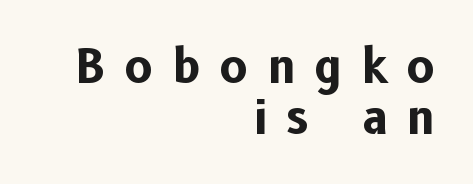
Q: Is the text bold? A: Yes.
Q: Is the text italic (slanted)? A: No, it is upright.
Q: Is the typeface a serif or a sans-serif typeface? A: Sans-serif.
Q: Is the text underlined? A: No.
Q: How is the paragraph aligned? A: Right-aligned.
Q: Is the spacing between letters normal or unusually wide? A: Unusually wide.
Q: Is the spacing between lines tight, normal or loose? A: Tight.
Q: Width (condensed, normal, or wide)? A: Normal.
Q: Stroke contrast? A: Low.
Q: x-height? A: Medium.
Q: Monospaced? A: No.
